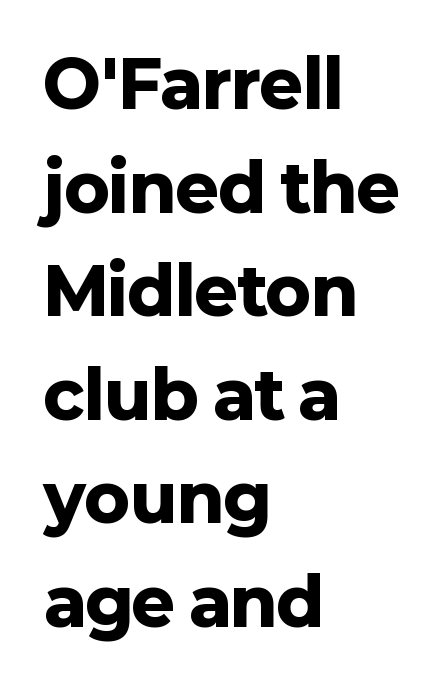
Q: Is the text bold? A: Yes.
Q: Is the text italic (slanted)? A: No, it is upright.
Q: Is the typeface a serif or a sans-serif typeface? A: Sans-serif.
Q: Is the text underlined? A: No.
Q: How is the paragraph aligned? A: Left-aligned.
Q: Is the spacing between letters normal or unusually wide? A: Normal.
Q: Is the spacing between lines tight, normal or loose? A: Normal.
Q: Width (condensed, normal, or wide)? A: Normal.
Q: Stroke contrast? A: Low.
Q: x-height? A: Medium.
Q: Monospaced? A: No.
